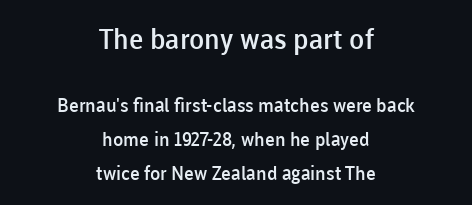
The image shows 28 px semibold sans-serif type, upright; set centered, line spacing 1.79x, normal letter spacing, not underlined; the first (top) block is 1.47x larger; low stroke contrast and a medium x-height.
